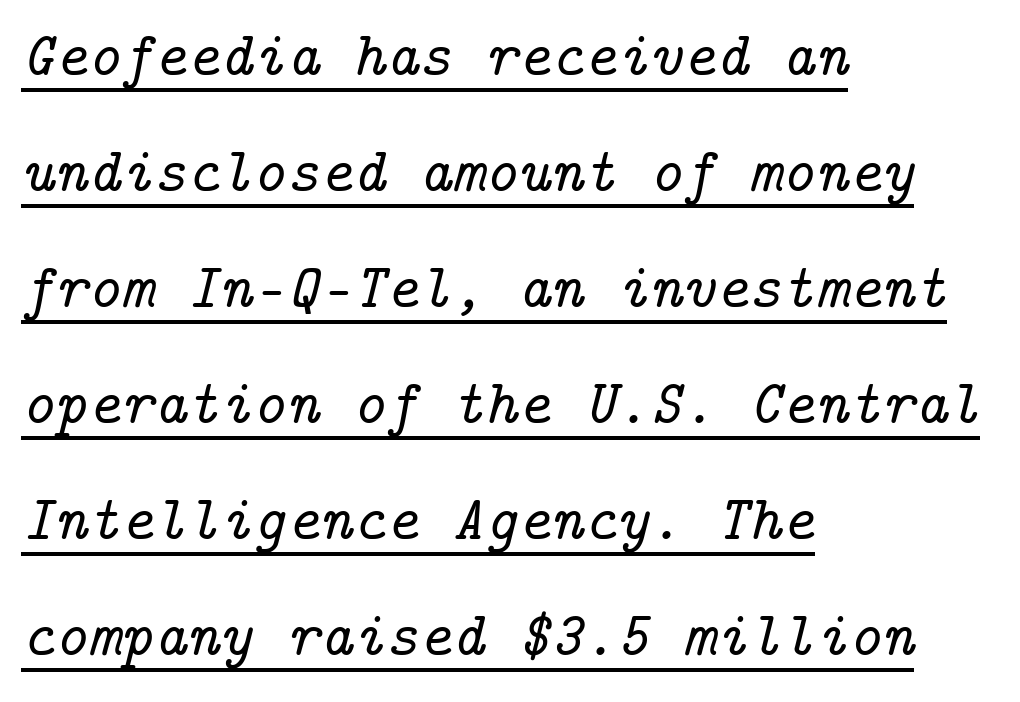
The image shows 63 px serif type, italic (leaning right); set left-aligned, line spacing 1.84x, normal letter spacing, underlined; low stroke contrast and a medium x-height.
